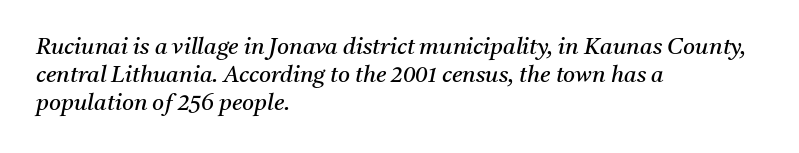
Q: Is the text bold? A: No.
Q: Is the text italic (slanted)? A: Yes, it leans right by about 11 degrees.
Q: Is the text underlined? A: No.
Q: How is the paragraph aligned? A: Left-aligned.
Q: Is the spacing between letters normal or unusually wide? A: Normal.
